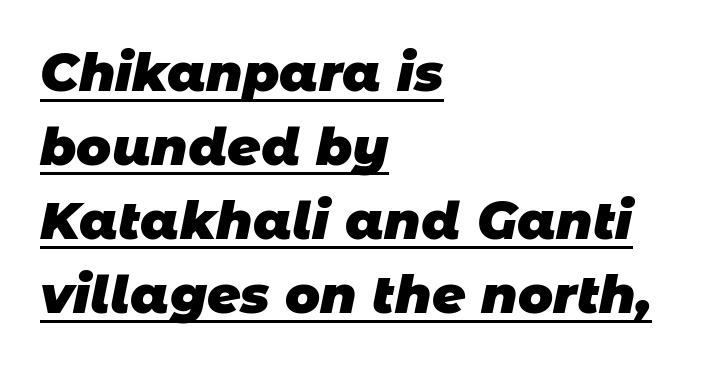
Q: Is the text bold? A: Yes.
Q: Is the typeface a serif or a sans-serif typeface? A: Sans-serif.
Q: Is the text underlined? A: Yes.
Q: How is the paragraph aligned? A: Left-aligned.
Q: Is the spacing between letters normal or unusually wide? A: Normal.
Q: Is the spacing between lines tight, normal or loose? A: Normal.
Q: Width (condensed, normal, or wide)? A: Normal.
Q: Stroke contrast? A: Low.
Q: x-height? A: Large.
Q: Monospaced? A: No.
